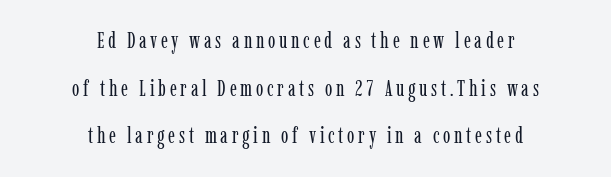
{"italic": "no", "bold": "no", "underline": "no", "align": "center", "line_spacing": "loose", "line_spacing_ratio": 2.17, "glyph_px": 22}
